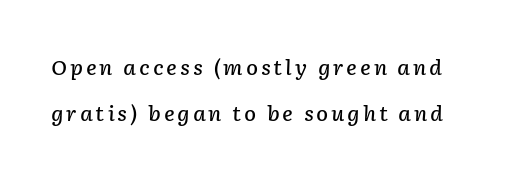
Q: Is the text bold? A: Semi-bold.
Q: Is the text italic (slanted)? A: Yes, it leans right by about 2 degrees.
Q: Is the text underlined? A: No.
Q: Is the spacing between lines tight, normal or loose? A: Loose.
